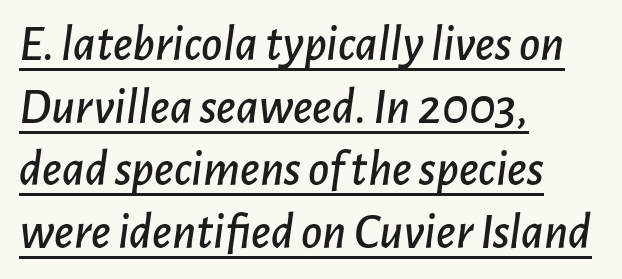
{"italic": "yes", "lean": "right", "slant_degrees": 7, "width": "normal", "stroke_contrast": "low", "x_height": "medium", "monospaced": "no", "underline": "yes", "align": "left", "line_spacing_ratio": 1.23, "letter_spacing": "normal", "letter_spacing_em": 0.0, "glyph_px": 51}
